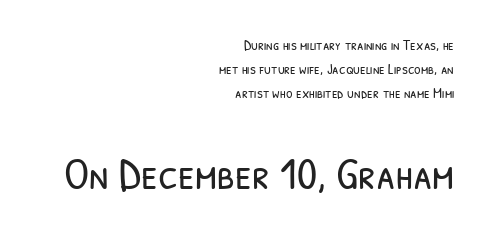
Q: Is the text bold? A: No.
Q: Is the typeface a serif or a sans-serif typeface? A: Sans-serif.
Q: Is the text underlined? A: No.
Q: How is the paragraph aligned? A: Right-aligned.
Q: Is the spacing between letters normal or unusually wide? A: Normal.
Q: Is the spacing between lines tight, normal or loose? A: Normal.
Q: Which block of text is set in a larger size, the first (top) or the second (bottom)? A: The second (bottom) one.
Q: Width (condensed, normal, or wide)? A: Condensed.
Q: Stroke contrast? A: Low.
Q: x-height? A: Medium.
Q: Monospaced? A: No.
